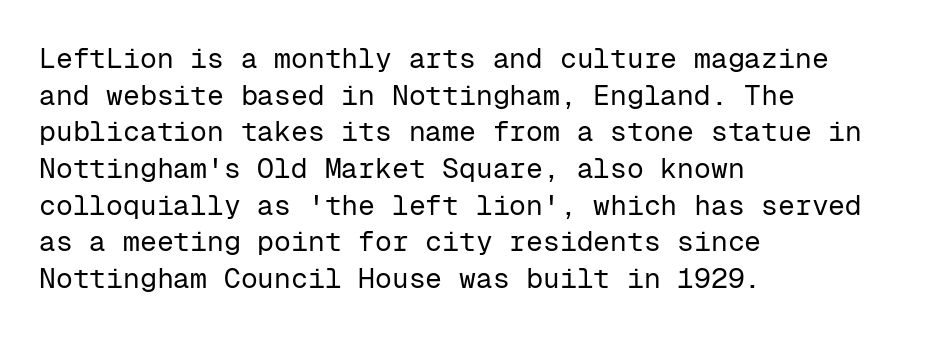
The image shows 28 px regular-weight sans-serif type, upright, monospaced; set left-aligned, normal line spacing (1.31x), normal letter spacing, not underlined; low stroke contrast and a medium x-height.
